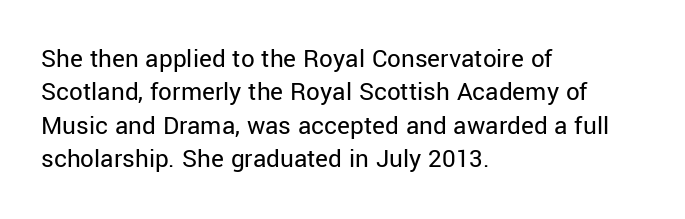
{"italic": "no", "bold": "no", "underline": "no", "align": "left", "line_spacing_ratio": 1.24, "letter_spacing": "normal", "letter_spacing_em": 0.0, "glyph_px": 27}
